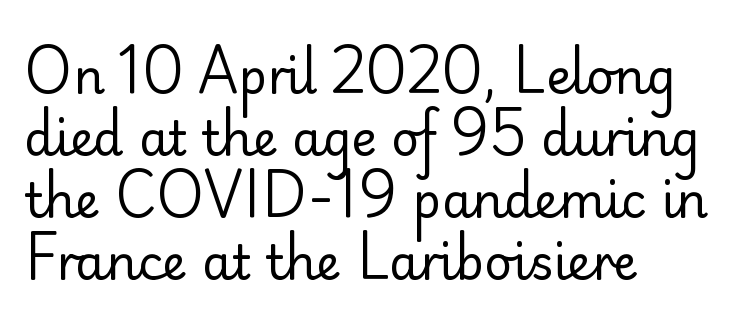
There is no visible air inserted between adjacent glyphs. Nothing sits at the stroke ends, so this counts as sans-serif. The font is comparable to plain body text, perhaps lighter. Notice how descenders clear the ascenders below comfortably — that's standard leading. If you drew a ruler down the left edge, every line would touch it.
